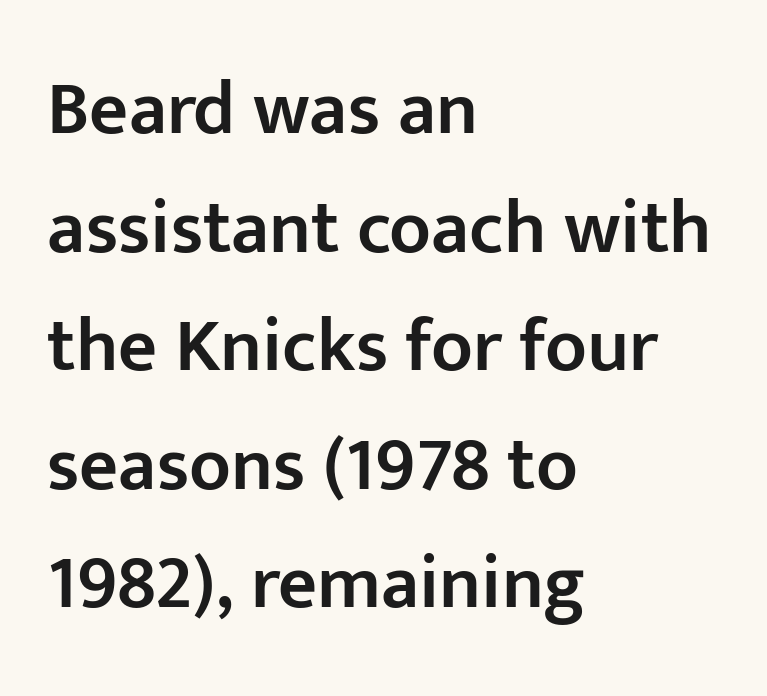
The image shows 76 px semibold sans-serif type, upright; set left-aligned, normal line spacing (1.56x), normal letter spacing, not underlined; low stroke contrast and a medium x-height.
